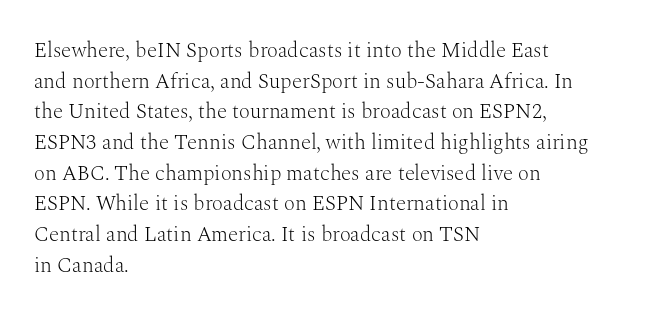
The strip under each line holds only bare page. The lines in this sample share a left origin and differ only in where they stop. The block of text has a typical density, with ordinary space between rows. A typesetter would call this zero additional tracking. Each stroke keeps to a modest, everyday thickness or less. Style check: upright.
